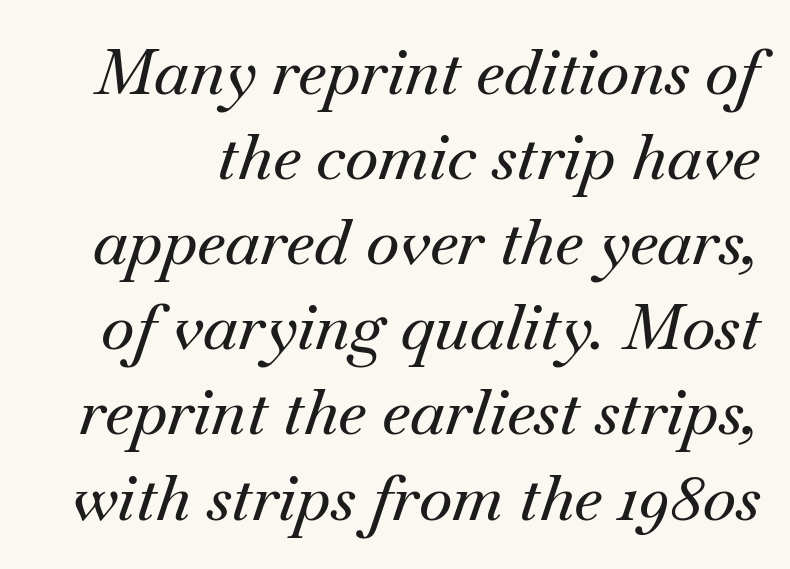
The image shows 64 px serif type, italic (leaning right); set normal line spacing (1.33x), normal letter spacing, not underlined; medium stroke contrast and a small x-height.
